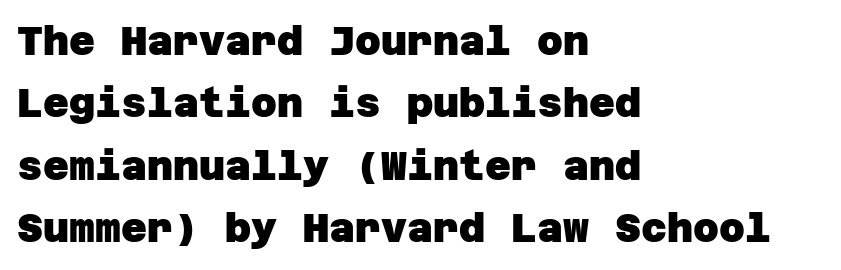
The image shows 40 px heavy sans-serif type; set left-aligned, normal line spacing (1.56x), normal letter spacing, not underlined; low stroke contrast and a large x-height.
